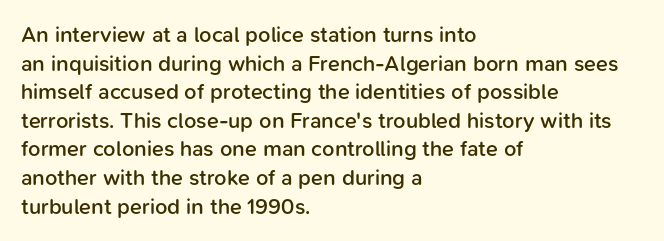
Between one letter and the next there's only the usual sliver of space. Firm but not heavy-handed strokes: this text is semibold. No italicization has been applied; the sample stays upright. Each line starts at the same left margin while the right side varies. Notice how descenders clear the ascenders below comfortably — that's standard leading.
